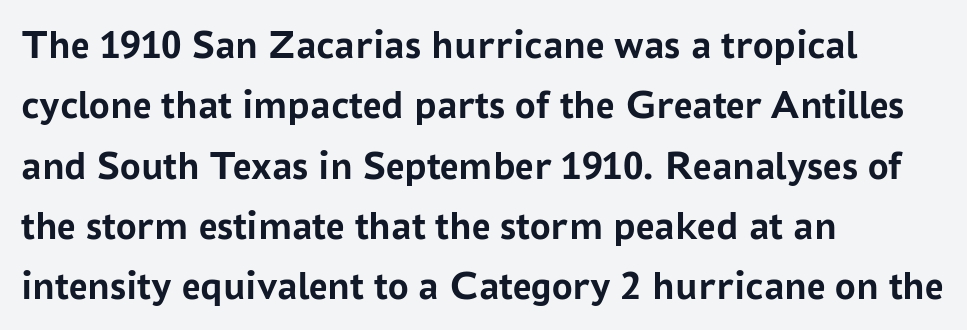
Notice how the stems are strictly vertical — no italics here. Typographically, this falls in the sans-serif category. Students, observe: this is what conventionally led text looks like. How are the letters spaced? Ordinarily, with no added tracking. Decoration check: the copy has no underline. Think of a printed novel: that variable character pitch is what you see here.
